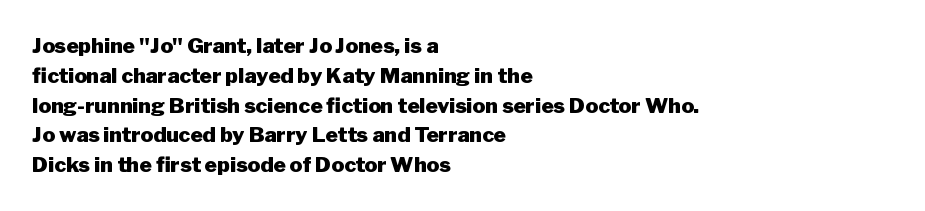
Q: Is the text bold? A: Yes.
Q: Is the text italic (slanted)? A: No, it is upright.
Q: Is the text underlined? A: No.
Q: How is the paragraph aligned? A: Left-aligned.
Q: Is the spacing between letters normal or unusually wide? A: Normal.
Q: Is the spacing between lines tight, normal or loose? A: Normal.
